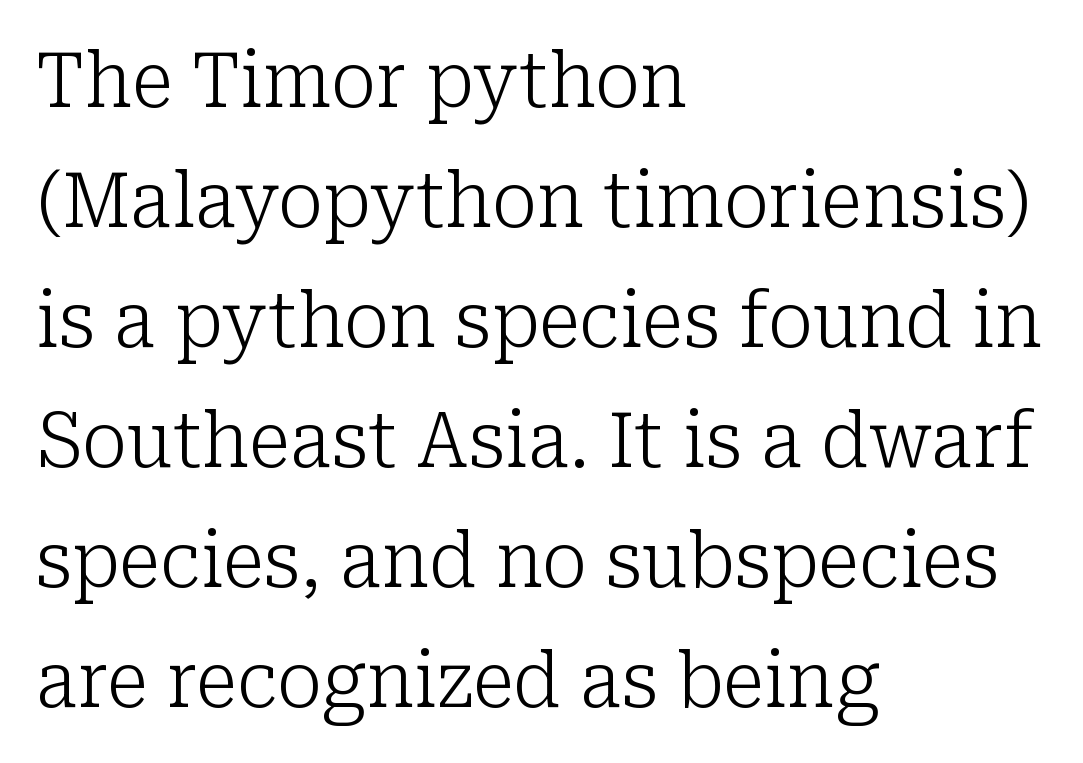
Q: Is the text bold? A: No.
Q: Is the text italic (slanted)? A: No, it is upright.
Q: Is the typeface a serif or a sans-serif typeface? A: Serif.
Q: Is the text underlined? A: No.
Q: How is the paragraph aligned? A: Left-aligned.
Q: Is the spacing between letters normal or unusually wide? A: Normal.
Q: Is the spacing between lines tight, normal or loose? A: Normal.
Q: Width (condensed, normal, or wide)? A: Normal.
Q: Stroke contrast? A: Low.
Q: x-height? A: Medium.
Q: Monospaced? A: No.
